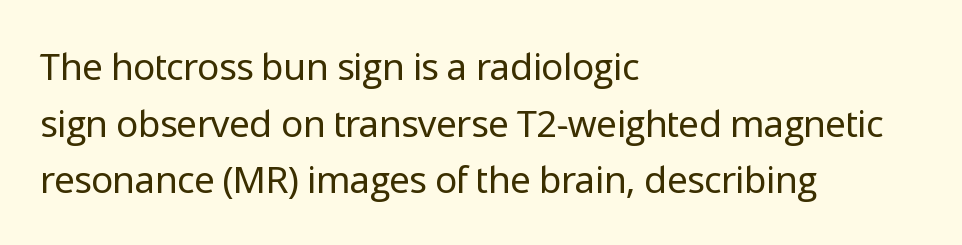
The image shows 37 px regular-weight sans-serif type, upright; set left-aligned, normal line spacing (1.53x), normal letter spacing, not underlined; low stroke contrast and a medium x-height.
